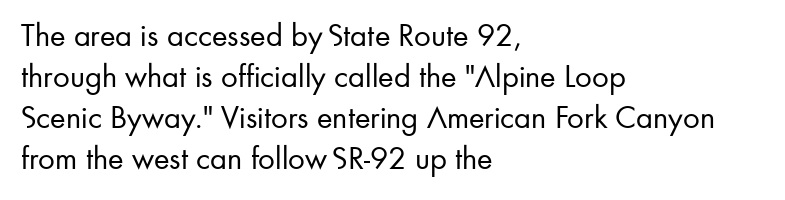
{"serif": "no", "italic": "no", "bold": "no", "weight": "regular", "width": "normal", "stroke_contrast": "low", "x_height": "small", "monospaced": "no", "underline": "no", "align": "left", "line_spacing_ratio": 1.24, "letter_spacing": "normal", "letter_spacing_em": 0.0, "glyph_px": 33}
